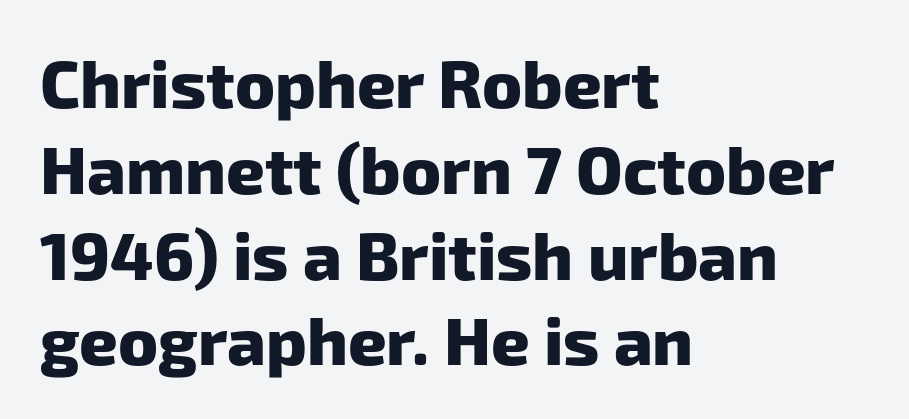
Q: Is the text bold? A: Yes.
Q: Is the typeface a serif or a sans-serif typeface? A: Sans-serif.
Q: Is the text underlined? A: No.
Q: How is the paragraph aligned? A: Left-aligned.
Q: Is the spacing between letters normal or unusually wide? A: Normal.
Q: Is the spacing between lines tight, normal or loose? A: Normal.
Q: Width (condensed, normal, or wide)? A: Normal.
Q: Stroke contrast? A: Low.
Q: x-height? A: Medium.
Q: Monospaced? A: No.
